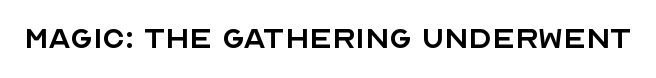
Q: Is the text bold? A: No.
Q: Is the text italic (slanted)? A: No, it is upright.
Q: Is the typeface a serif or a sans-serif typeface? A: Sans-serif.
Q: Is the text underlined? A: No.
Q: Is the spacing between letters normal or unusually wide? A: Normal.
Q: Width (condensed, normal, or wide)? A: Normal.
Q: x-height? A: Large.
Q: Monospaced? A: No.
